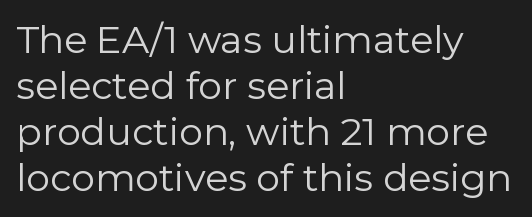
{"serif": "no", "italic": "no", "bold": "no", "weight": "regular", "width": "normal", "stroke_contrast": "low", "x_height": "medium", "monospaced": "no", "underline": "no", "align": "left", "line_spacing_ratio": 1.21, "letter_spacing": "normal", "letter_spacing_em": 0.0, "glyph_px": 38}
